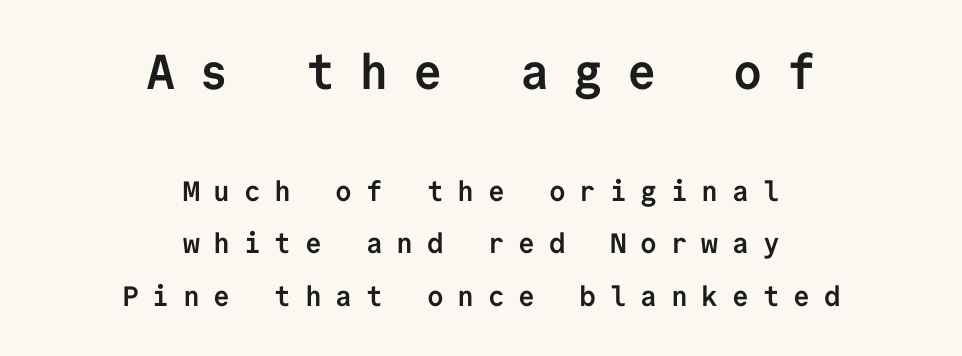
Check where the strokes stop: nothing finishes them off — pure sans. Thick stems and heavy bowls — unmistakably bold. Characters remain perfectly vertical along every line. The designer gave the opening block more size than the closing block. Note the uniform advance width — an 'i' takes as much space as an 'm'. Typeset on center — no edge is straight.
